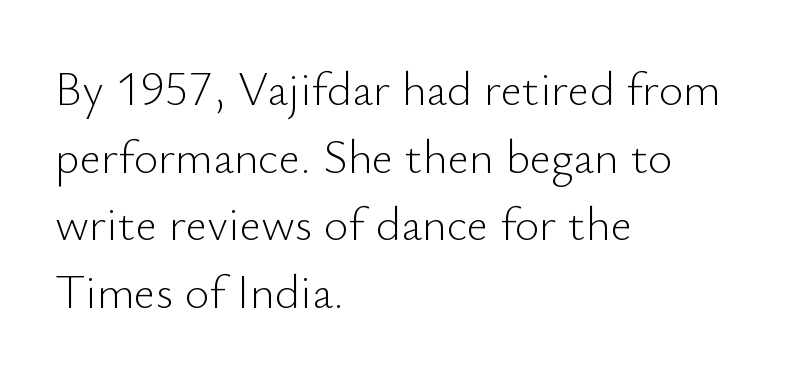
Q: Is the text bold? A: No.
Q: Is the text italic (slanted)? A: No, it is upright.
Q: Is the typeface a serif or a sans-serif typeface? A: Sans-serif.
Q: Is the text underlined? A: No.
Q: How is the paragraph aligned? A: Left-aligned.
Q: Is the spacing between letters normal or unusually wide? A: Normal.
Q: Is the spacing between lines tight, normal or loose? A: Normal.
Q: Width (condensed, normal, or wide)? A: Normal.
Q: Stroke contrast? A: Low.
Q: x-height? A: Small.
Q: Monospaced? A: No.
